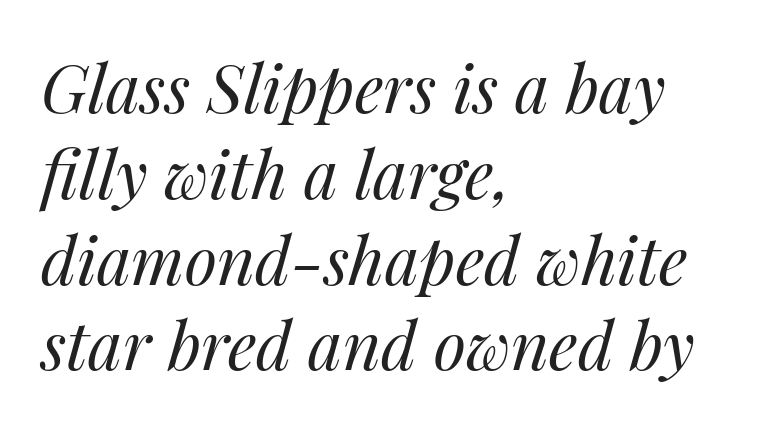
Q: Is the text bold? A: No.
Q: Is the text italic (slanted)? A: Yes, it leans right by about 14 degrees.
Q: Is the text underlined? A: No.
Q: How is the paragraph aligned? A: Left-aligned.
Q: Is the spacing between letters normal or unusually wide? A: Normal.
Q: Is the spacing between lines tight, normal or loose? A: Normal.
Q: Width (condensed, normal, or wide)? A: Normal.
Q: Stroke contrast? A: Medium.
Q: x-height? A: Medium.
Q: Monospaced? A: No.
